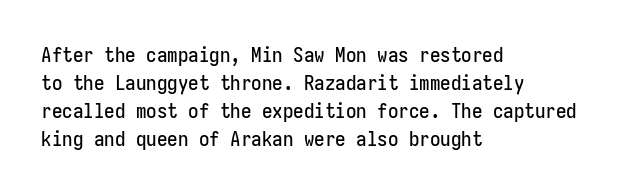
{"italic": "no", "underline": "no", "align": "left", "line_spacing": "normal", "line_spacing_ratio": 1.33, "letter_spacing": "normal", "letter_spacing_em": 0.0, "glyph_px": 21}
